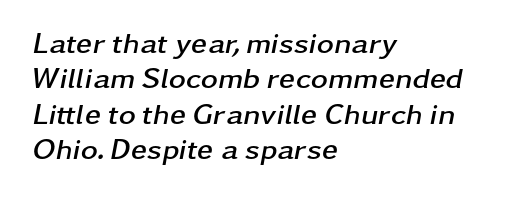
{"italic": "yes", "lean": "right", "slant_degrees": 11, "bold": "yes", "weight": "semibold", "width": "wide", "stroke_contrast": "low", "x_height": "medium", "monospaced": "no", "underline": "no", "align": "left", "line_spacing_ratio": 1.22, "letter_spacing": "normal", "letter_spacing_em": 0.0, "glyph_px": 29}
